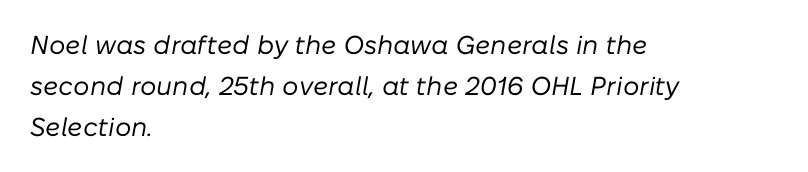
Q: Is the text bold? A: No.
Q: Is the text italic (slanted)? A: Yes, it leans right by about 10 degrees.
Q: Is the text underlined? A: No.
Q: How is the paragraph aligned? A: Left-aligned.
Q: Is the spacing between letters normal or unusually wide? A: Normal.
Q: Is the spacing between lines tight, normal or loose? A: Normal.
